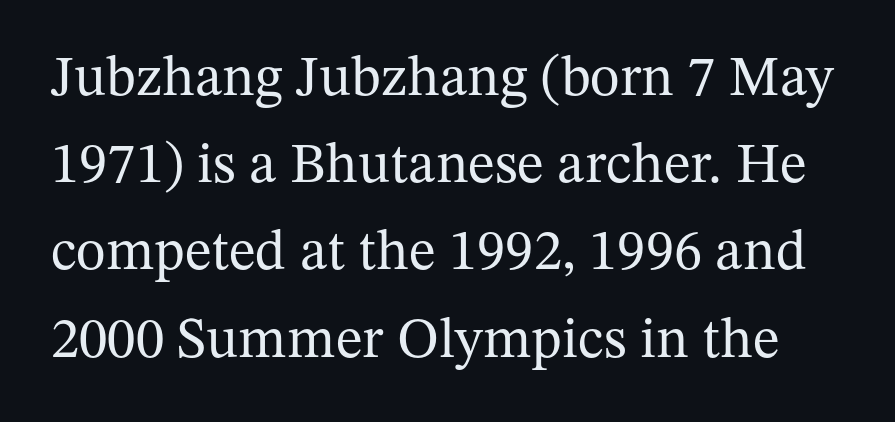
The image shows 57 px regular-weight serif type, upright; set normal line spacing (1.53x), normal letter spacing, not underlined; medium stroke contrast and a medium x-height.
